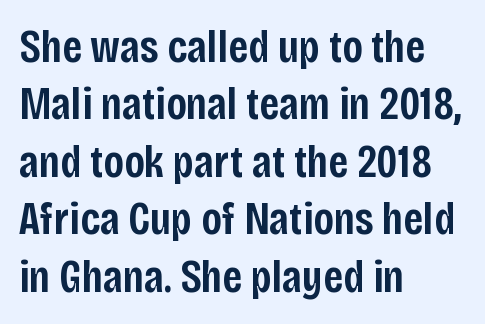
Q: Is the text bold? A: Semi-bold.
Q: Is the text italic (slanted)? A: No, it is upright.
Q: Is the typeface a serif or a sans-serif typeface? A: Sans-serif.
Q: Is the text underlined? A: No.
Q: How is the paragraph aligned? A: Left-aligned.
Q: Is the spacing between letters normal or unusually wide? A: Normal.
Q: Is the spacing between lines tight, normal or loose? A: Normal.
Q: Width (condensed, normal, or wide)? A: Condensed.
Q: Stroke contrast? A: Low.
Q: x-height? A: Large.
Q: Monospaced? A: No.
